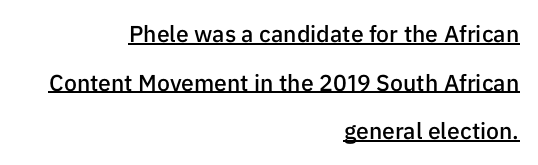
The image shows 23 px text type, upright; set right-aligned, loose line spacing (2.11x), normal letter spacing, underlined.
